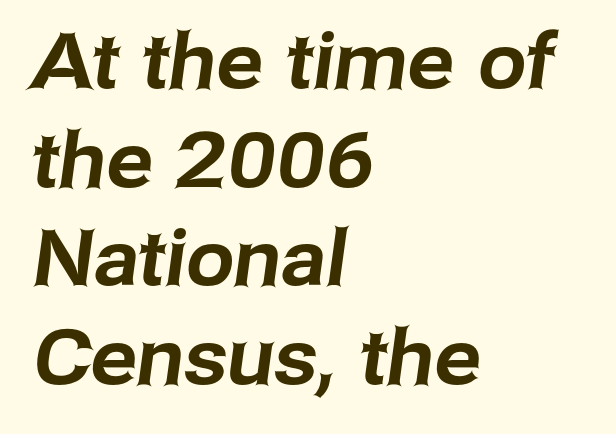
Q: Is the typeface a serif or a sans-serif typeface? A: Sans-serif.
Q: Is the text underlined? A: No.
Q: How is the paragraph aligned? A: Left-aligned.
Q: Is the spacing between letters normal or unusually wide? A: Normal.
Q: Is the spacing between lines tight, normal or loose? A: Normal.
Q: Width (condensed, normal, or wide)? A: Normal.
Q: Stroke contrast? A: Low.
Q: x-height? A: Medium.
Q: Monospaced? A: No.
